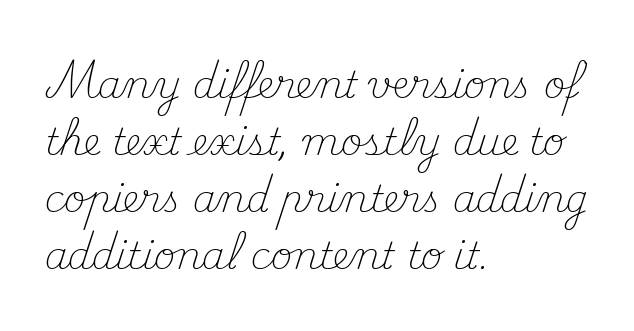
The image shows 37 px light serif type; set left-aligned, normal line spacing (1.54x), normal letter spacing, not underlined; medium stroke contrast and a small x-height.
